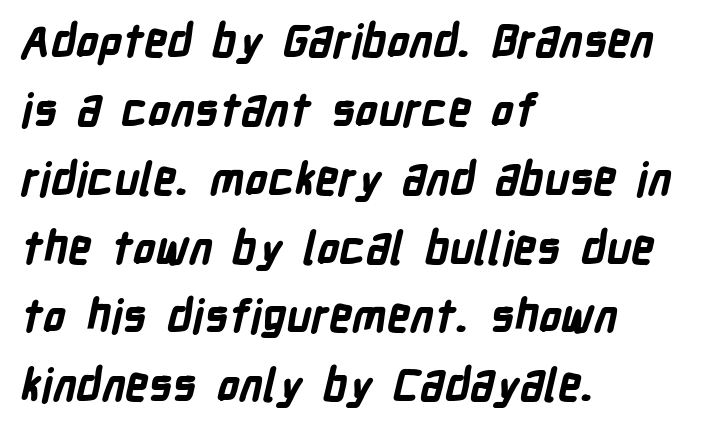
{"serif": "no", "bold": "yes", "weight": "bold", "width": "condensed", "stroke_contrast": "low", "x_height": "medium", "monospaced": "no", "underline": "no", "align": "left", "line_spacing": "normal", "line_spacing_ratio": 1.53, "letter_spacing": "normal", "letter_spacing_em": 0.0, "glyph_px": 45}
